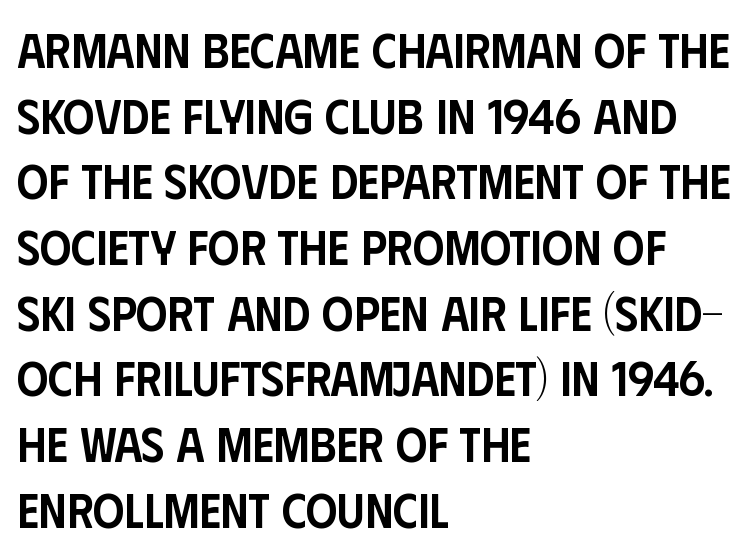
Typographically, this falls in the sans-serif category. Think of a printed novel: that variable character pitch is what you see here. If you drew a ruler down the left edge, every line would touch it. Look at the stroke-to-counter ratio: somewhat heavy, a semibold. The designer left line spacing at the default.
